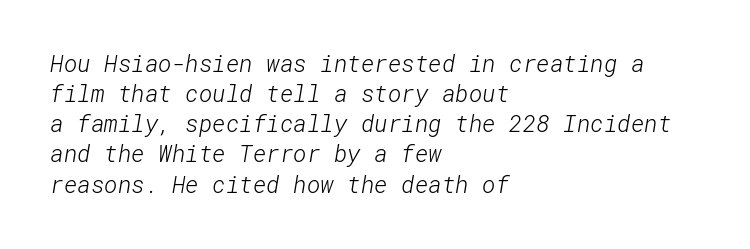
Q: Is the text bold? A: No.
Q: Is the text underlined? A: No.
Q: How is the paragraph aligned? A: Left-aligned.
Q: Is the spacing between letters normal or unusually wide? A: Normal.
Q: Is the spacing between lines tight, normal or loose? A: Normal.
